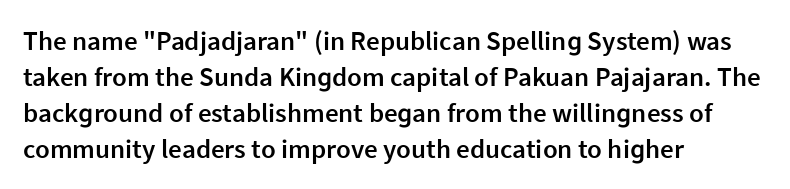
Does extra space separate the letters? No, they use regular spacing. Evenly set lines give the paragraph a standard silhouette. Nobody drew a line under any word here. Notice the strokes are somewhat thickened but not fully heavy: this is a semibold. Layout note: lines flush left.
